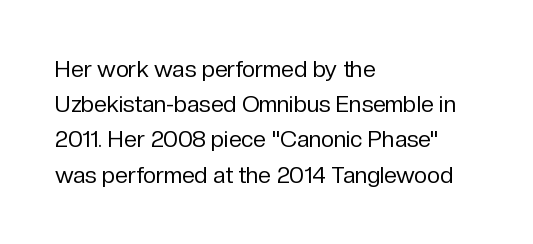
The image shows 23 px text type, upright; set left-aligned, normal line spacing (1.53x), normal letter spacing, not underlined.
